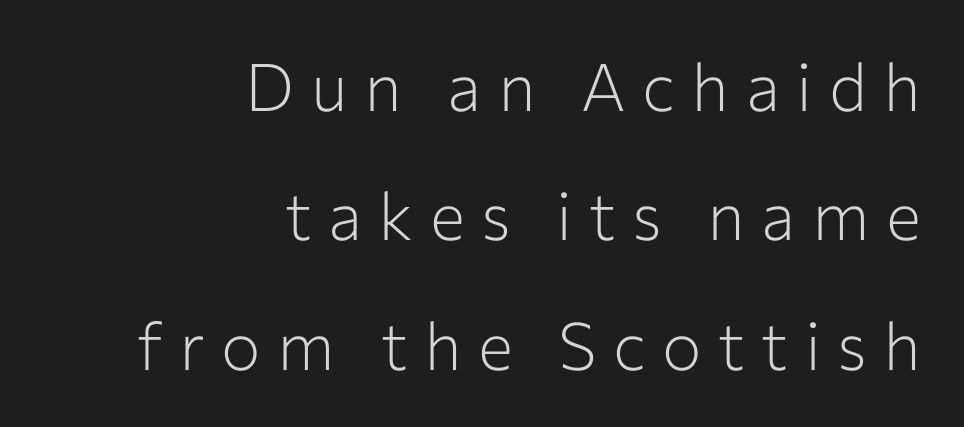
Q: Is the text bold? A: No.
Q: Is the text italic (slanted)? A: No, it is upright.
Q: Is the typeface a serif or a sans-serif typeface? A: Sans-serif.
Q: Is the text underlined? A: No.
Q: How is the paragraph aligned? A: Right-aligned.
Q: Is the spacing between letters normal or unusually wide? A: Unusually wide.
Q: Is the spacing between lines tight, normal or loose? A: Loose.
Q: Width (condensed, normal, or wide)? A: Normal.
Q: Stroke contrast? A: Low.
Q: x-height? A: Medium.
Q: Monospaced? A: No.
